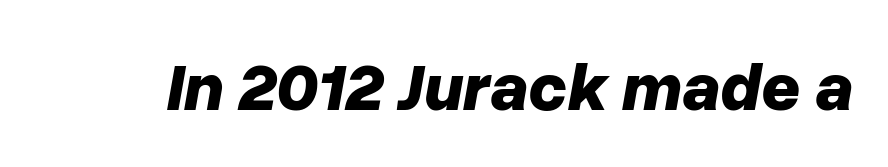
{"italic": "yes", "lean": "right", "slant_degrees": 10, "bold": "yes", "weight": "bold", "width": "normal", "stroke_contrast": "low", "x_height": "medium", "monospaced": "no", "underline": "no", "letter_spacing": "normal", "letter_spacing_em": 0.0, "glyph_px": 68}
